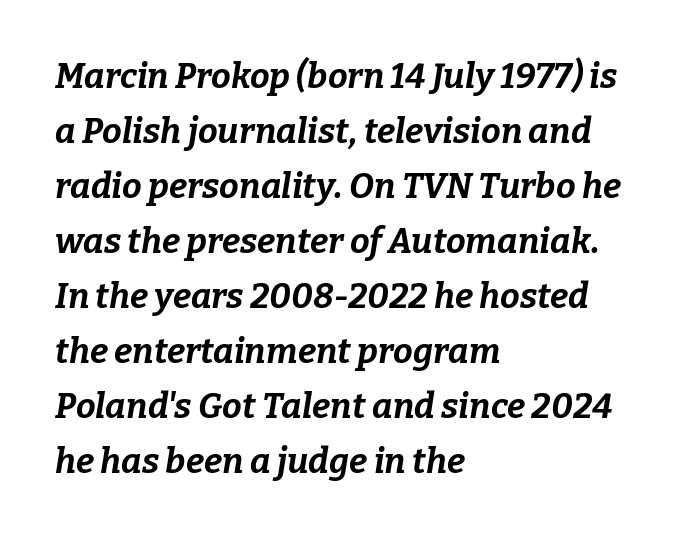
The image shows 35 px bold type, italic (leaning right); set left-aligned, normal line spacing (1.57x), normal letter spacing, not underlined; low stroke contrast and a medium x-height.
